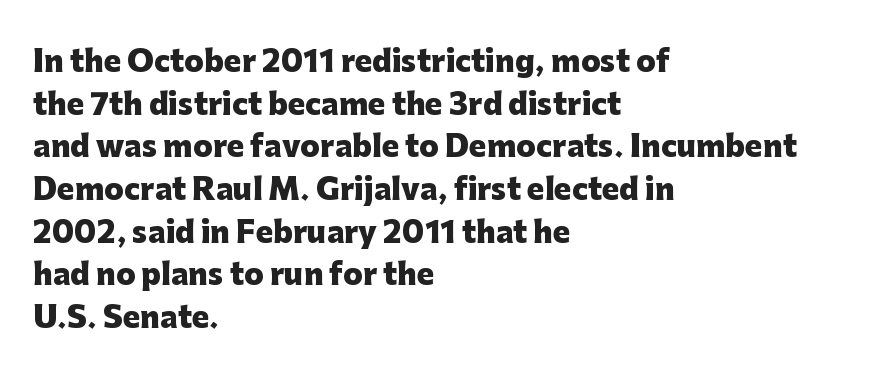
Q: Is the text bold? A: Yes.
Q: Is the text italic (slanted)? A: No, it is upright.
Q: Is the typeface a serif or a sans-serif typeface? A: Sans-serif.
Q: Is the text underlined? A: No.
Q: How is the paragraph aligned? A: Left-aligned.
Q: Is the spacing between letters normal or unusually wide? A: Normal.
Q: Is the spacing between lines tight, normal or loose? A: Normal.
Q: Width (condensed, normal, or wide)? A: Normal.
Q: Stroke contrast? A: Low.
Q: x-height? A: Medium.
Q: Monospaced? A: No.
